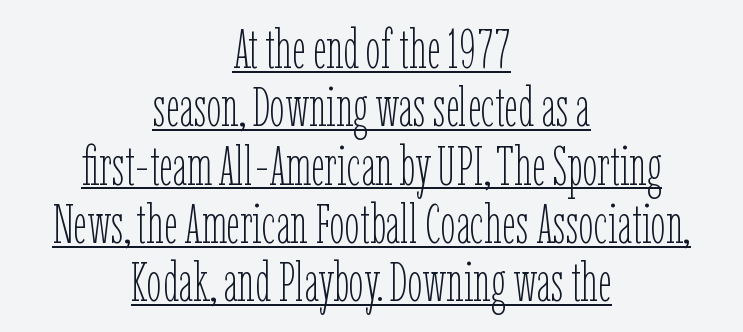
The image shows 54 px thin, condensed type, upright; set centered, tight line spacing (1.08x), normal letter spacing, underlined; low stroke contrast and a medium x-height.
